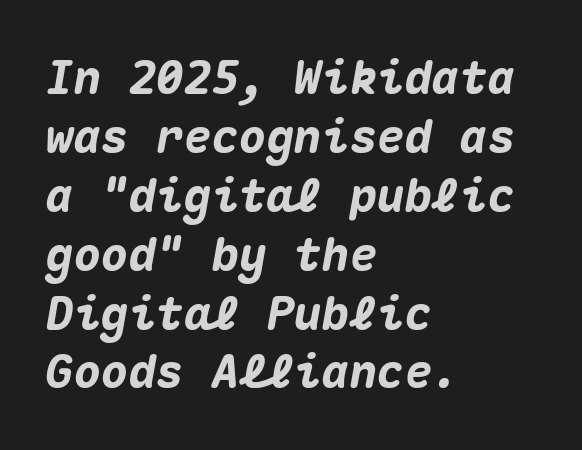
Q: Is the text bold? A: Yes.
Q: Is the text italic (slanted)? A: Yes, it leans right by about 10 degrees.
Q: Is the text underlined? A: No.
Q: How is the paragraph aligned? A: Left-aligned.
Q: Is the spacing between letters normal or unusually wide? A: Normal.
Q: Is the spacing between lines tight, normal or loose? A: Normal.
Q: Width (condensed, normal, or wide)? A: Normal.
Q: Stroke contrast? A: Medium.
Q: x-height? A: Medium.
Q: Monospaced? A: Yes.
